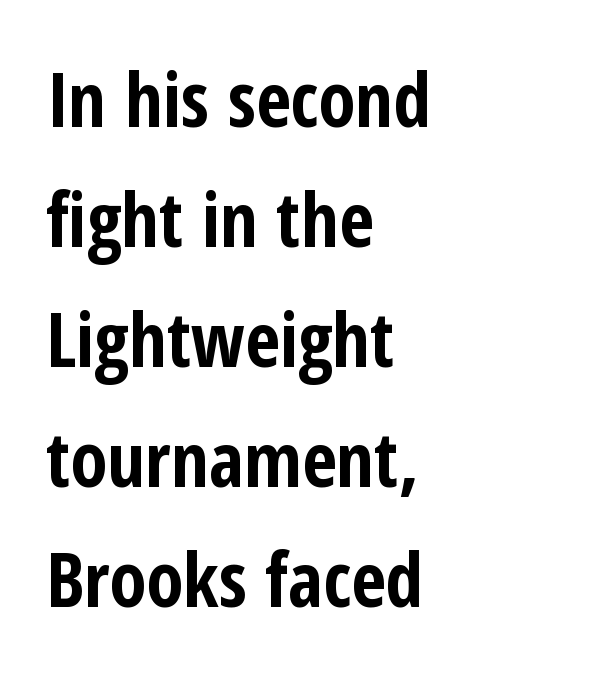
Students, observe: this is what conventionally led text looks like. Varying glyph widths throughout — classic text-font behaviour. Rendered with straight, roman letterforms. Weight check: bold — yes, fully. This rendering uses left alignment, leaving the right contour irregular. The font family rendered here belongs to the sans-serif group.
